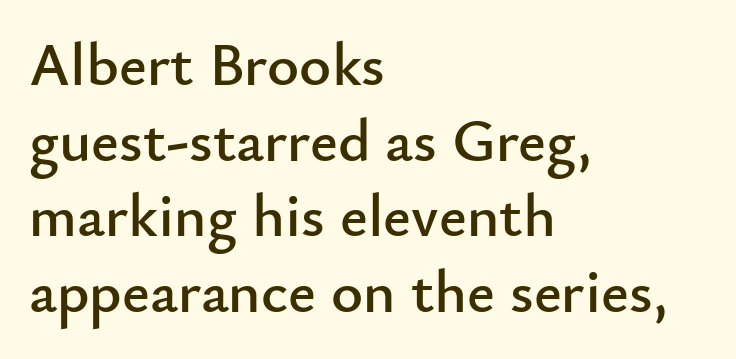
{"serif": "no", "italic": "no", "width": "normal", "stroke_contrast": "low", "x_height": "small", "monospaced": "no", "underline": "no", "align": "left", "line_spacing_ratio": 1.24, "letter_spacing": "normal", "letter_spacing_em": 0.0, "glyph_px": 61}
